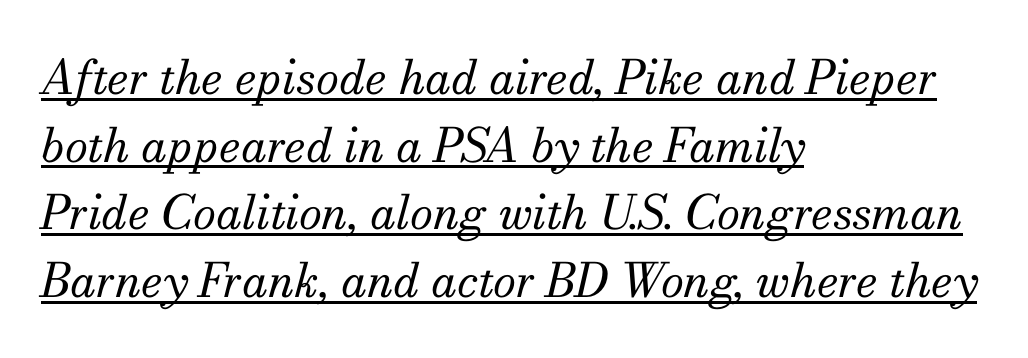
The image shows 47 px regular-weight serif type, italic (leaning right); set left-aligned, normal line spacing (1.44x), normal letter spacing, underlined; medium stroke contrast and a small x-height.
